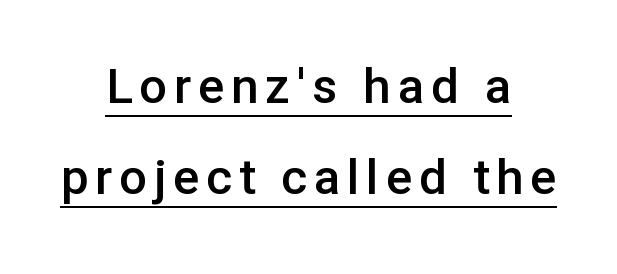
Q: Is the text bold? A: Semi-bold.
Q: Is the text italic (slanted)? A: No, it is upright.
Q: Is the typeface a serif or a sans-serif typeface? A: Sans-serif.
Q: Is the text underlined? A: Yes.
Q: How is the paragraph aligned? A: Centered.
Q: Width (condensed, normal, or wide)? A: Normal.
Q: Stroke contrast? A: Low.
Q: x-height? A: Medium.
Q: Monospaced? A: No.
